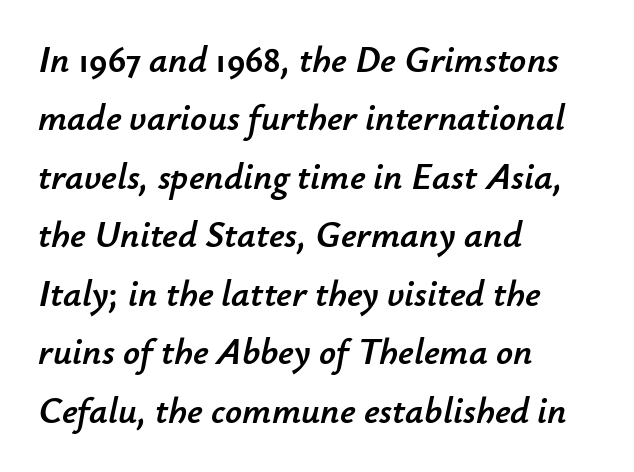
{"italic": "yes", "lean": "right", "slant_degrees": 12, "width": "normal", "stroke_contrast": "low", "x_height": "small", "monospaced": "no", "underline": "no", "align": "left", "line_spacing": "normal", "line_spacing_ratio": 1.58, "letter_spacing": "normal", "letter_spacing_em": 0.0, "glyph_px": 37}
